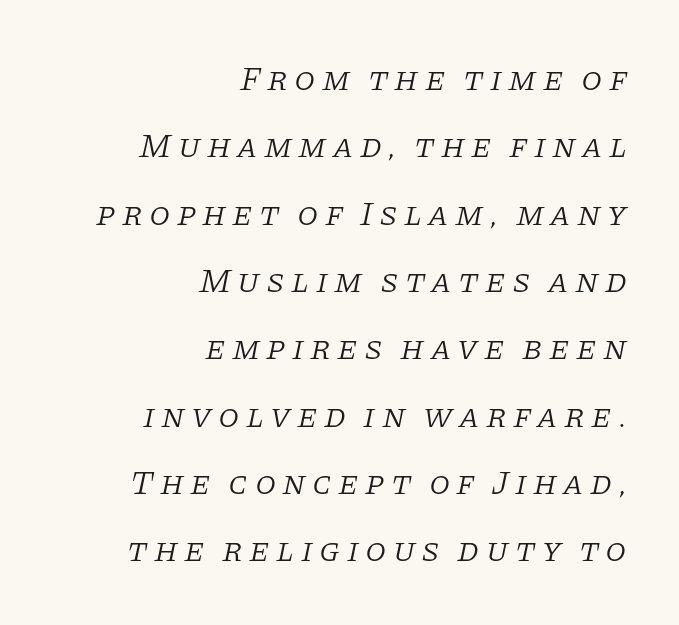
The image shows 34 px light serif type, italic (leaning right); set right-aligned, loose line spacing (1.98x), not underlined; low stroke contrast and a large x-height.
